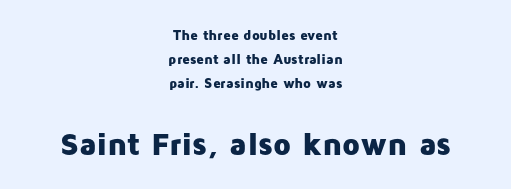
In terms of letterspacing, this is plain default setting. Grotesque or geometric, the face here clearly has no serifs. Designer's note — italics off, roman on. The face used here is proportionally spaced, like ordinary book or web type. These lines stack symmetrically, like a column narrowing and widening about its center.
